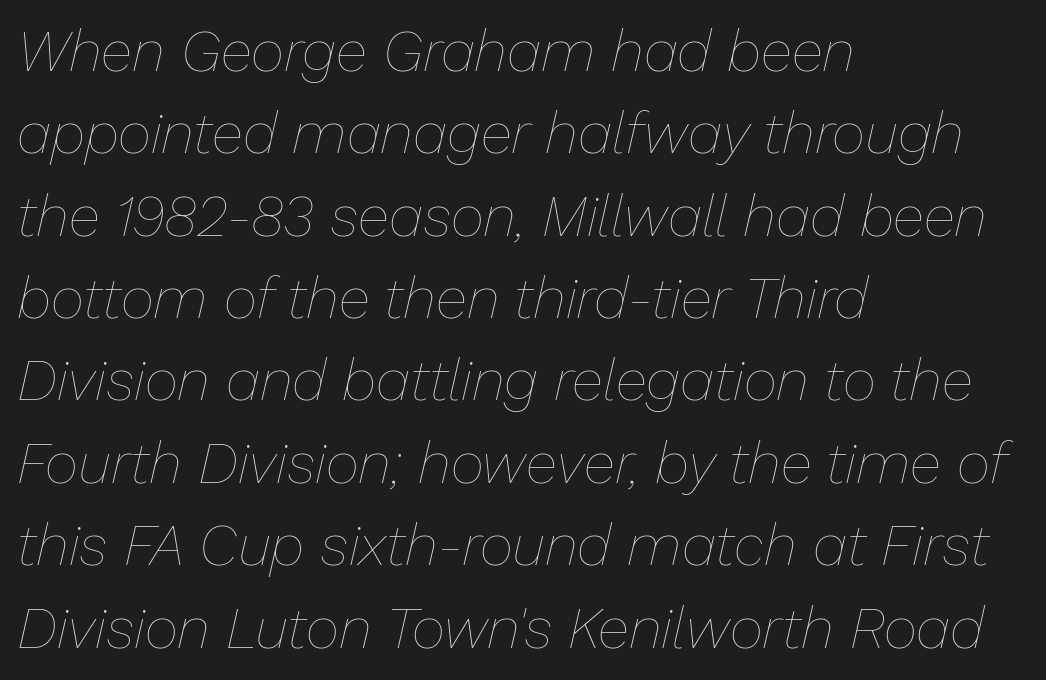
The image shows 58 px thin type, italic (leaning right); set left-aligned, normal line spacing (1.42x), normal letter spacing, not underlined; low stroke contrast and a medium x-height.
